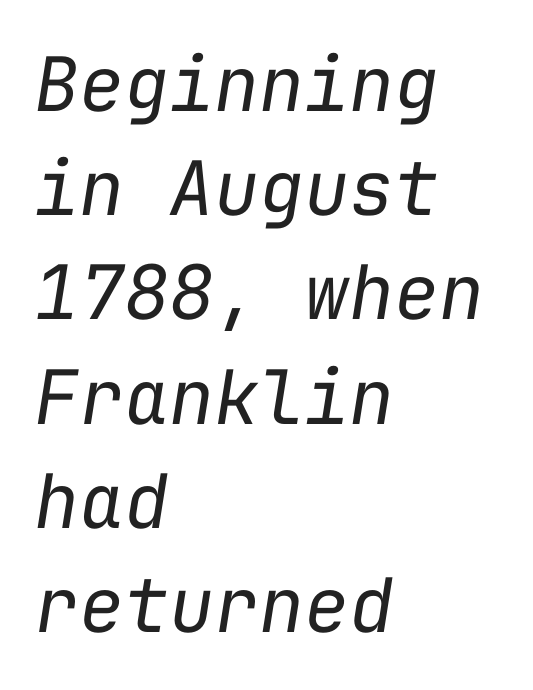
{"italic": "yes", "lean": "right", "slant_degrees": 9, "bold": "no", "weight": "regular", "width": "normal", "stroke_contrast": "low", "x_height": "medium", "monospaced": "yes", "underline": "no", "align": "left", "line_spacing": "normal", "line_spacing_ratio": 1.39, "letter_spacing": "normal", "letter_spacing_em": 0.0, "glyph_px": 75}
